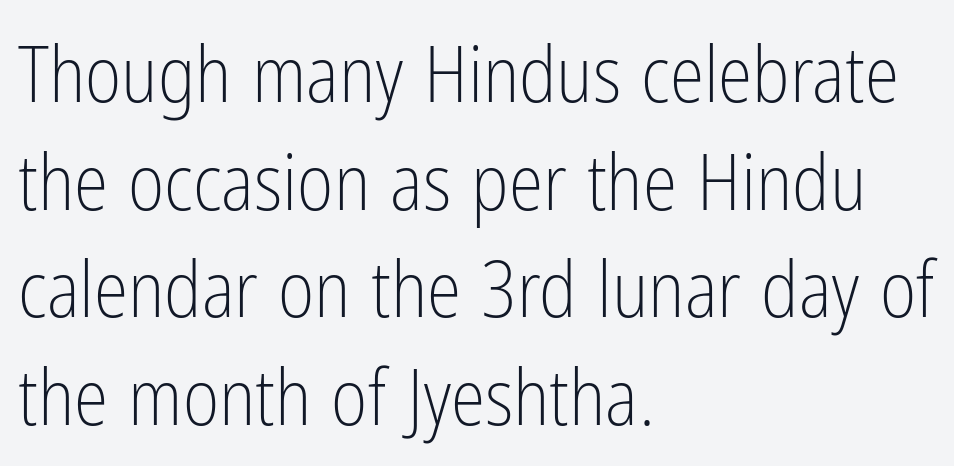
{"serif": "no", "italic": "no", "bold": "no", "weight": "light", "width": "condensed", "stroke_contrast": "low", "x_height": "medium", "monospaced": "no", "underline": "no", "align": "left", "line_spacing": "normal", "line_spacing_ratio": 1.38, "letter_spacing": "normal", "letter_spacing_em": 0.0, "glyph_px": 78}
